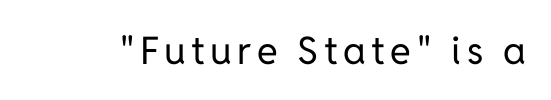
Anything drawn beneath the words? Only blank space. Stroke thickness stays within the range of a standard reading face or lighter. Does the type have serifs? No, each stem ends abruptly. Each letter keeps its own natural width here, so spacing adapts to shape. The letters stand upright; this is a roman face.
